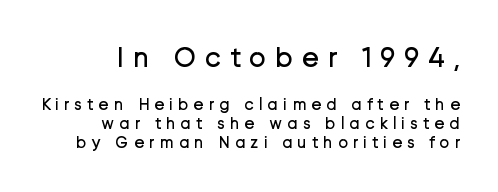
{"serif": "no", "italic": "no", "bold": "no", "weight": "regular", "width": "normal", "stroke_contrast": "low", "x_height": "medium", "monospaced": "no", "underline": "no", "line_spacing": "tight", "line_spacing_ratio": 1.11, "letter_spacing": "wide", "letter_spacing_em": 0.29, "larger_block": "first", "size_ratio": 1.71, "glyph_px": 29}
